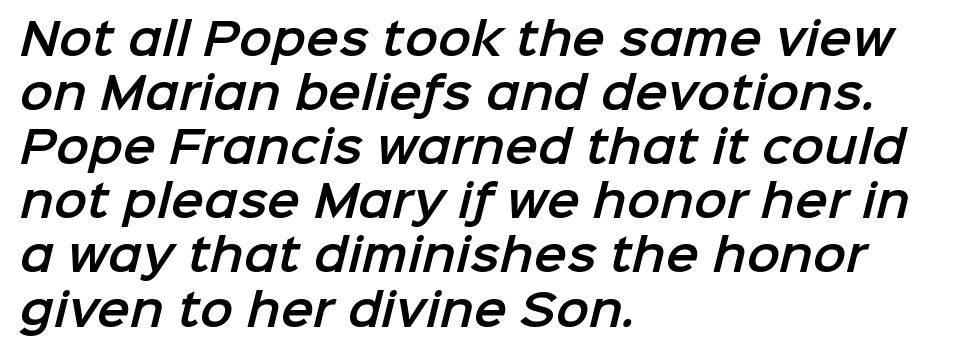
The characters display no serif detailing; their extremities are plain. The gaps between neighbouring characters are ordinary and unremarkable. Leftover space on each line is placed entirely after the last word. Clear beneath every line of the passage. The face used here is proportionally spaced, like ordinary book or web type.
